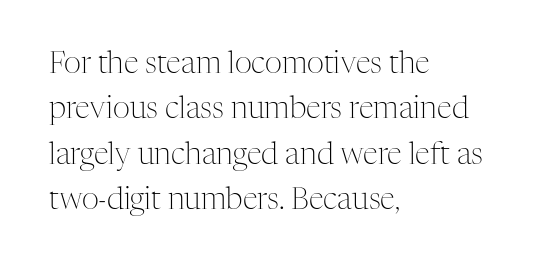
Short note: letters normally spaced. Each stroke keeps to a modest, everyday thickness or less. Think of a printed novel: that variable character pitch is what you see here. Line starts are locked; line ends wander. Quick note: interline space is typical.
